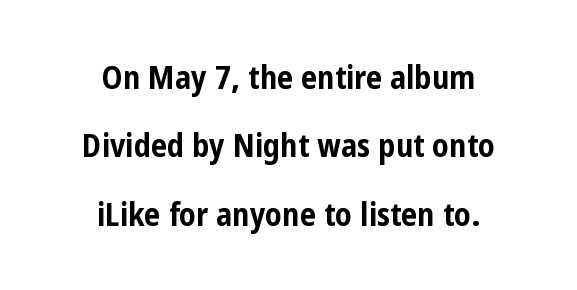
Q: Is the text bold? A: Yes.
Q: Is the text italic (slanted)? A: No, it is upright.
Q: Is the typeface a serif or a sans-serif typeface? A: Sans-serif.
Q: Is the text underlined? A: No.
Q: How is the paragraph aligned? A: Centered.
Q: Is the spacing between letters normal or unusually wide? A: Normal.
Q: Is the spacing between lines tight, normal or loose? A: Loose.
Q: Width (condensed, normal, or wide)? A: Condensed.
Q: Stroke contrast? A: Low.
Q: x-height? A: Medium.
Q: Monospaced? A: No.
